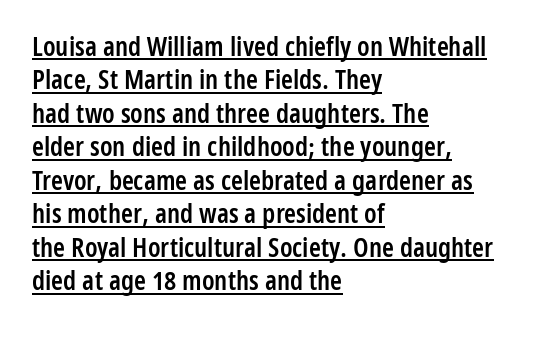
Q: Is the text bold? A: Semi-bold.
Q: Is the text italic (slanted)? A: No, it is upright.
Q: Is the text underlined? A: Yes.
Q: How is the paragraph aligned? A: Left-aligned.
Q: Is the spacing between letters normal or unusually wide? A: Normal.
